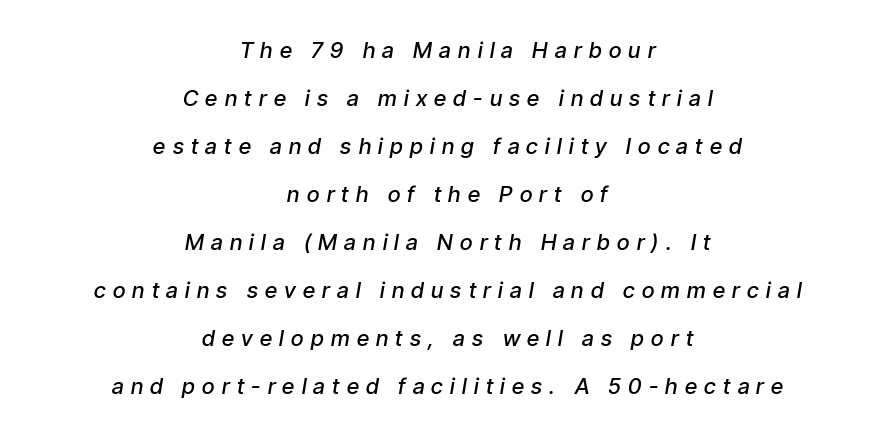
The face used here has a pronounced slope to its letters. Clear beneath every line of the passage. The line texture is sparse and dotted thanks to wide tracking. A typesetter would call this leading open, well beyond the default. Weight: semibold (demi). Layout note: lines centered.
